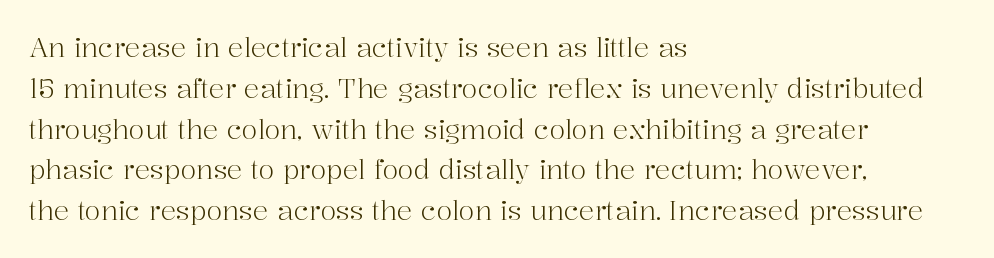
The image shows 26 px text type, upright; set left-aligned, normal line spacing (1.57x), normal letter spacing, not underlined.
